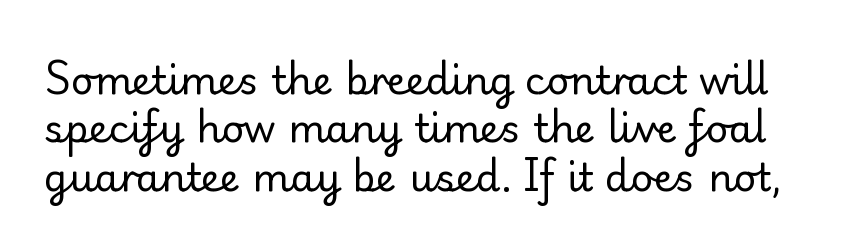
Varying glyph widths throughout — classic text-font behaviour. Letters rest on an invisible, unmarked baseline. This sample uses plain, unmodified letter spacing. The letters look calm and open, with moderate or lighter stems. The glyphs in this specimen are seriffed. Tall strokes in this sample are plumb rather than angled.
